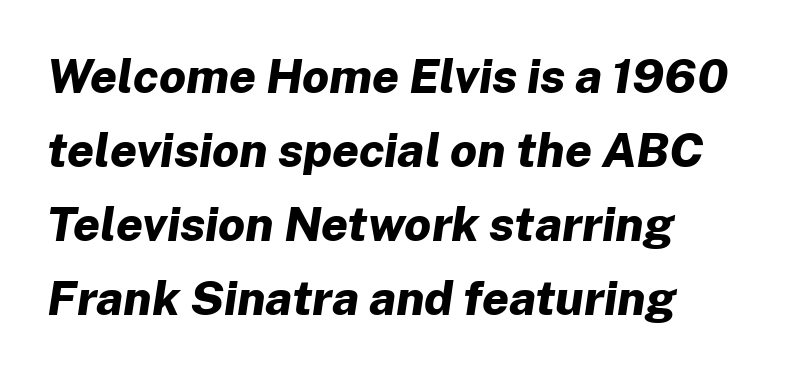
The image shows 48 px bold type, italic (leaning right); set left-aligned, normal line spacing (1.54x), normal letter spacing, not underlined; low stroke contrast and a medium x-height.
